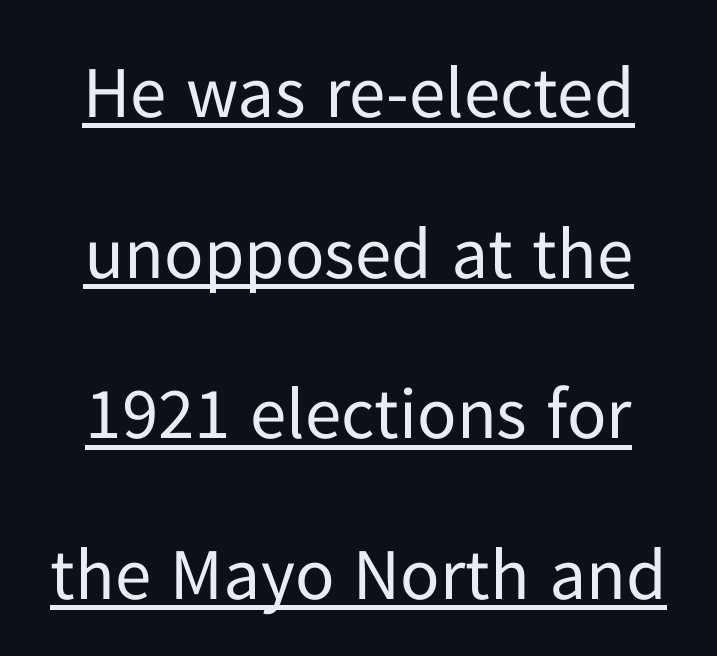
These lines stack symmetrically, like a column narrowing and widening about its center. The letters stand upright; this is a roman face. These lines are composed in type without serifs. The tracking reads as untouched default to a designer's eye. A typesetter would call this proportional, since set widths differ per character.
